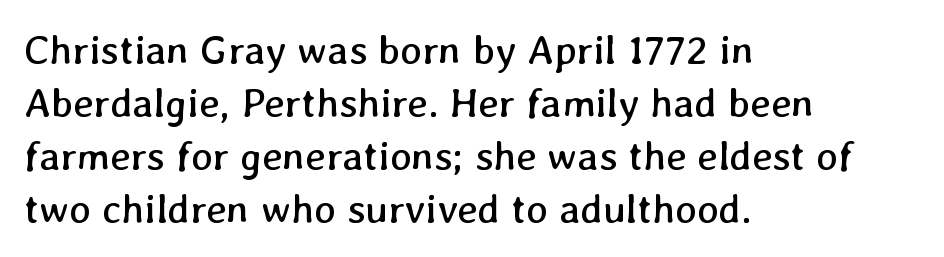
{"bold": "no", "weight": "regular", "width": "normal", "stroke_contrast": "low", "x_height": "medium", "monospaced": "no", "underline": "no", "align": "left", "line_spacing": "normal", "line_spacing_ratio": 1.29, "letter_spacing": "normal", "letter_spacing_em": 0.0, "glyph_px": 41}
